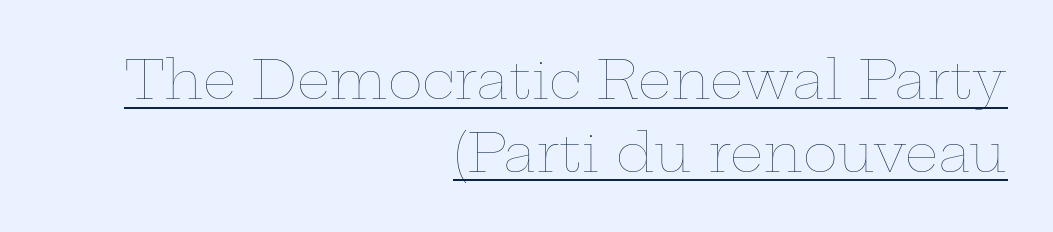
The lettering stays uniformly vertical, giving the passage a roman look. Right-aligned paragraph, ragged on the left. Every word sits above its own underline. Tracking here is standard; glyphs follow each other at the usual distance. Heaviness? Minimal to ordinary, like unemphasized prose.
